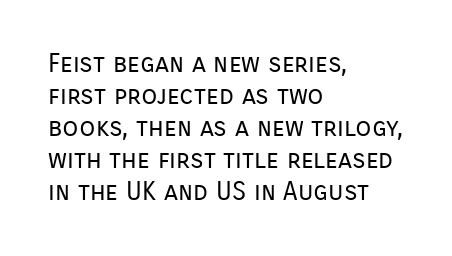
Q: Is the text bold? A: No.
Q: Is the text italic (slanted)? A: No, it is upright.
Q: Is the text underlined? A: No.
Q: How is the paragraph aligned? A: Left-aligned.
Q: Is the spacing between letters normal or unusually wide? A: Normal.
